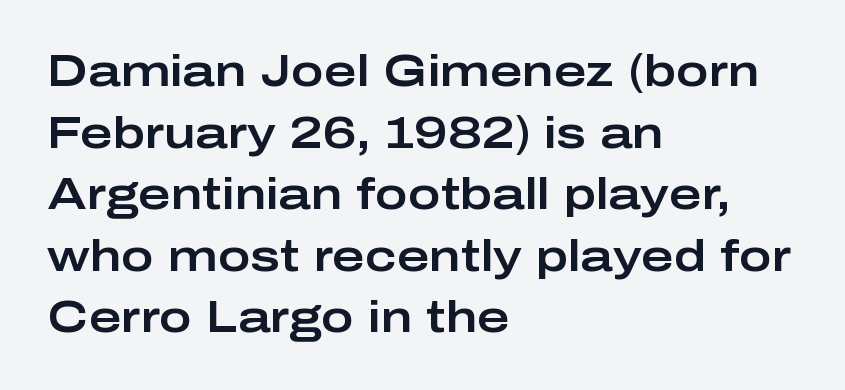
The image shows 44 px wide sans-serif type, upright; set left-aligned, normal line spacing (1.4x), normal letter spacing, not underlined; low stroke contrast and a medium x-height.
